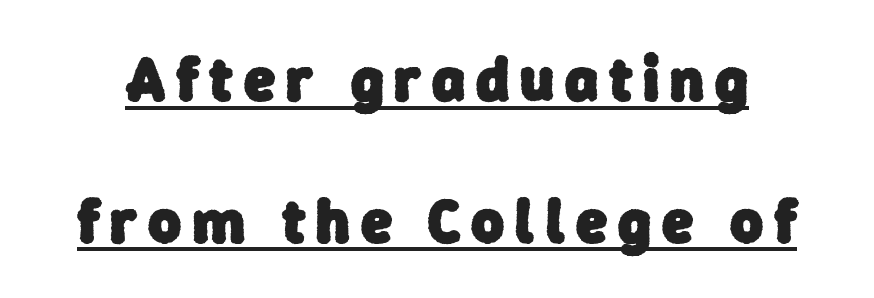
{"serif": "no", "bold": "yes", "weight": "heavy", "width": "normal", "stroke_contrast": "low", "x_height": "medium", "monospaced": "no", "underline": "yes", "line_spacing": "loose", "line_spacing_ratio": 2.25, "glyph_px": 63}
